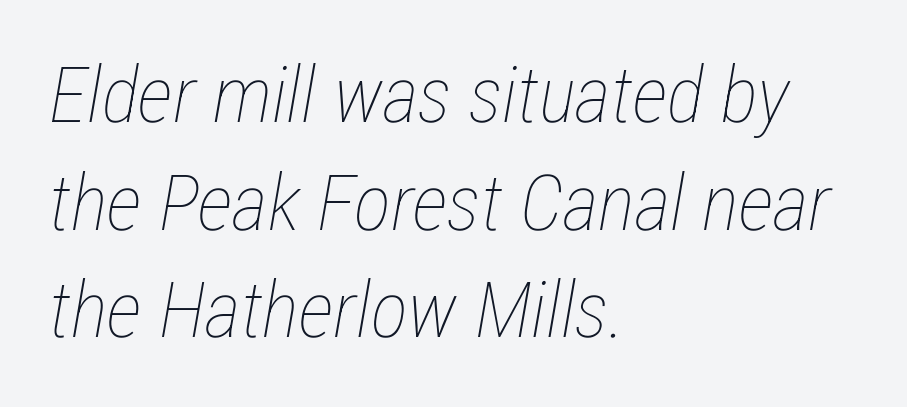
Q: Is the text bold? A: No.
Q: Is the text italic (slanted)? A: Yes, it leans right by about 12 degrees.
Q: Is the text underlined? A: No.
Q: How is the paragraph aligned? A: Left-aligned.
Q: Is the spacing between letters normal or unusually wide? A: Normal.
Q: Is the spacing between lines tight, normal or loose? A: Normal.
Q: Width (condensed, normal, or wide)? A: Condensed.
Q: Stroke contrast? A: Low.
Q: x-height? A: Medium.
Q: Monospaced? A: No.
